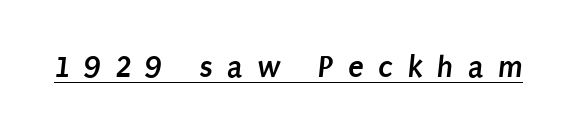
The image shows 32 px semibold, condensed sans-serif type; set unusually wide letter spacing (+0.45 em), underlined; low stroke contrast and a large x-height.
